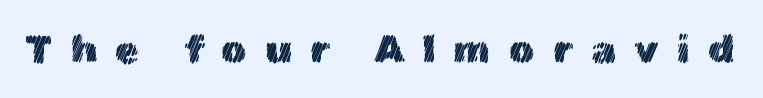
Q: Is the text italic (slanted)? A: No, it is upright.
Q: Is the text underlined? A: No.
Q: Is the spacing between letters normal or unusually wide? A: Unusually wide.
Q: Width (condensed, normal, or wide)? A: Normal.
Q: x-height? A: Medium.
Q: Monospaced? A: No.
